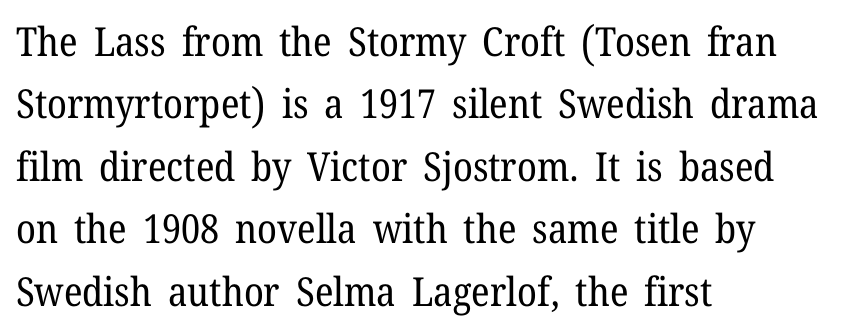
Italic? Not at all — the glyphs are vertical. Look at the bottom of the vertical strokes: they flare into serifs here. One-word summary of the alignment: left. Any mark beneath the type? The region is blank. Think of a printed novel: that variable character pitch is what you see here. Summary of vertical rhythm: regular, with standard interline spacing.
